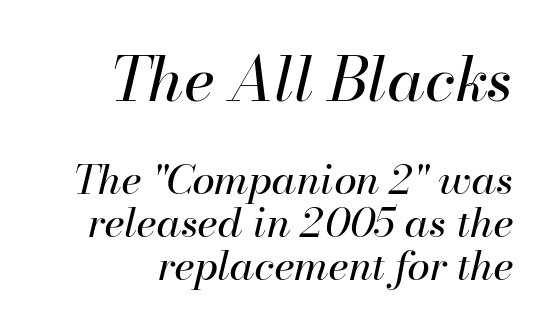
{"italic": "yes", "lean": "right", "slant_degrees": 13, "bold": "no", "weight": "regular", "width": "normal", "stroke_contrast": "high", "x_height": "small", "monospaced": "no", "underline": "no", "align": "right", "line_spacing": "tight", "line_spacing_ratio": 1.05, "letter_spacing": "normal", "letter_spacing_em": 0.0, "larger_block": "first", "size_ratio": 1.51, "glyph_px": 62}
